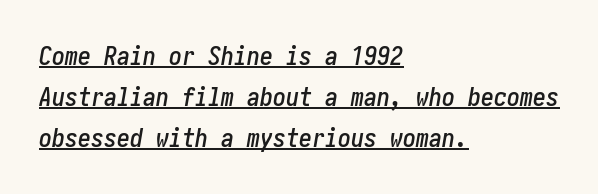
Q: Is the text italic (slanted)? A: Yes, it leans right by about 10 degrees.
Q: Is the text underlined? A: Yes.
Q: How is the paragraph aligned? A: Left-aligned.
Q: Is the spacing between letters normal or unusually wide? A: Normal.
Q: Is the spacing between lines tight, normal or loose? A: Normal.
